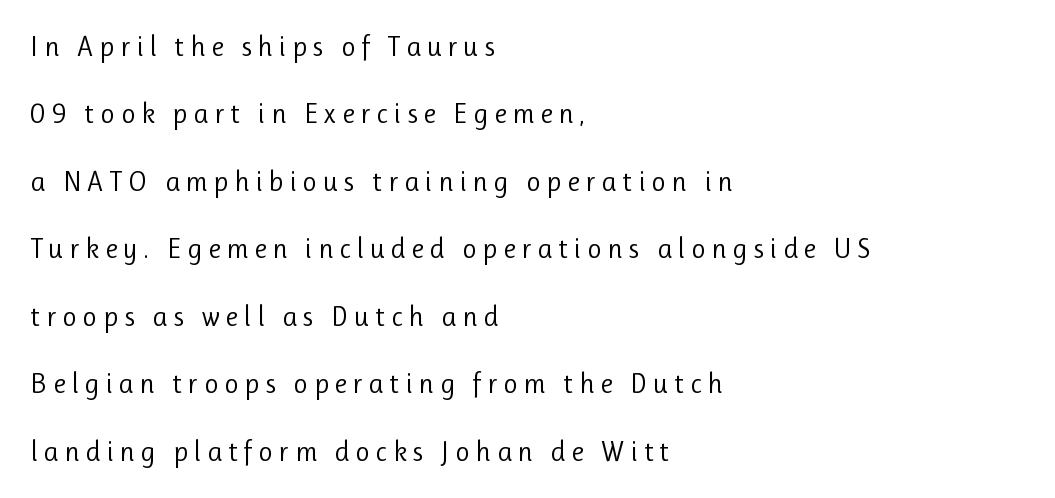
Reading down the column, the eye jumps a long way to each next line. Typeset ragged right — the left edge is the straight one. A light-to-regular cut is what we see here. Does the lettering tilt? It doesn't — this is upright.
